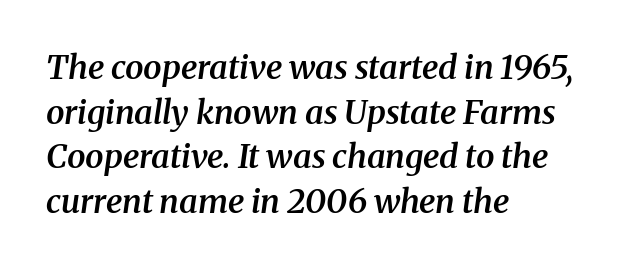
{"serif": "yes", "italic": "yes", "lean": "right", "slant_degrees": 8, "bold": "semi", "weight": "semibold", "width": "normal", "stroke_contrast": "medium", "x_height": "medium", "monospaced": "no", "underline": "no", "align": "left", "line_spacing": "normal", "line_spacing_ratio": 1.35, "letter_spacing": "normal", "letter_spacing_em": 0.0, "glyph_px": 33}
